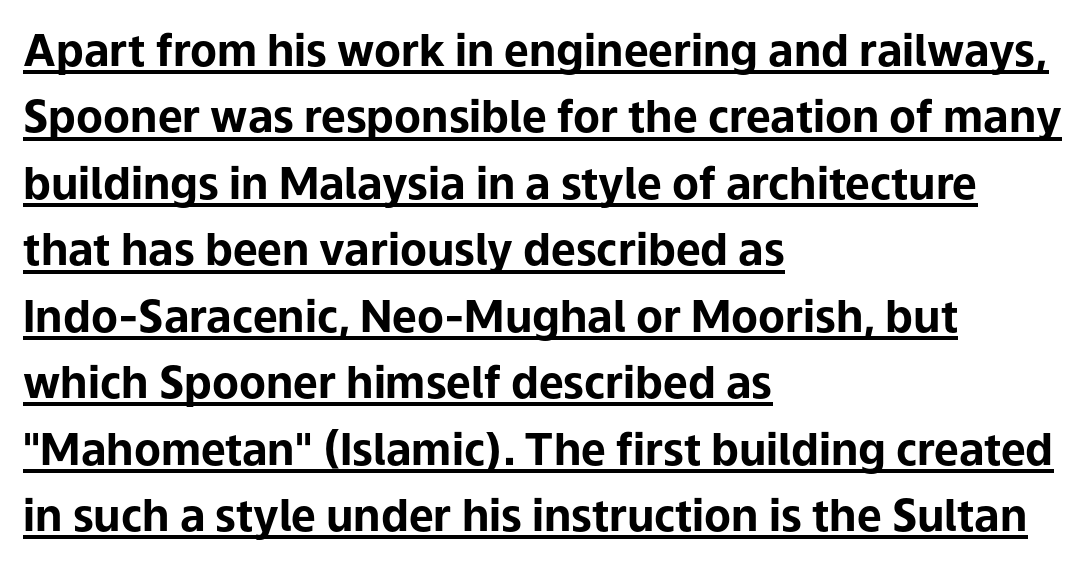
{"serif": "no", "italic": "no", "bold": "yes", "weight": "bold", "width": "normal", "stroke_contrast": "low", "x_height": "medium", "monospaced": "no", "underline": "yes", "align": "left", "line_spacing": "normal", "line_spacing_ratio": 1.51, "letter_spacing": "normal", "letter_spacing_em": 0.0, "glyph_px": 44}
